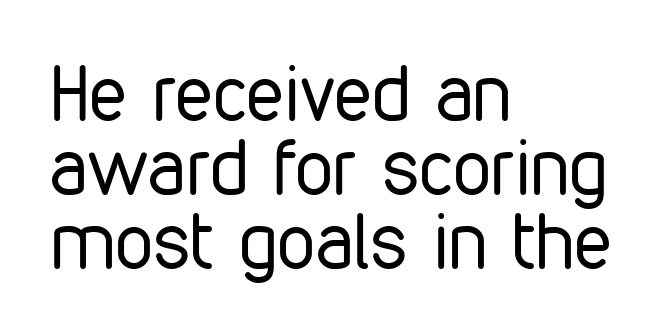
Q: Is the text bold? A: No.
Q: Is the text italic (slanted)? A: No, it is upright.
Q: Is the typeface a serif or a sans-serif typeface? A: Sans-serif.
Q: Is the text underlined? A: No.
Q: How is the paragraph aligned? A: Left-aligned.
Q: Is the spacing between letters normal or unusually wide? A: Normal.
Q: Is the spacing between lines tight, normal or loose? A: Tight.
Q: Width (condensed, normal, or wide)? A: Condensed.
Q: Stroke contrast? A: Low.
Q: x-height? A: Medium.
Q: Monospaced? A: No.
